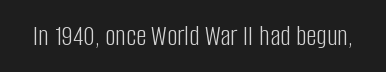
{"serif": "no", "italic": "no", "bold": "no", "weight": "light", "width": "condensed", "stroke_contrast": "low", "x_height": "large", "monospaced": "no", "underline": "no", "letter_spacing": "normal", "letter_spacing_em": 0.0, "glyph_px": 29}
